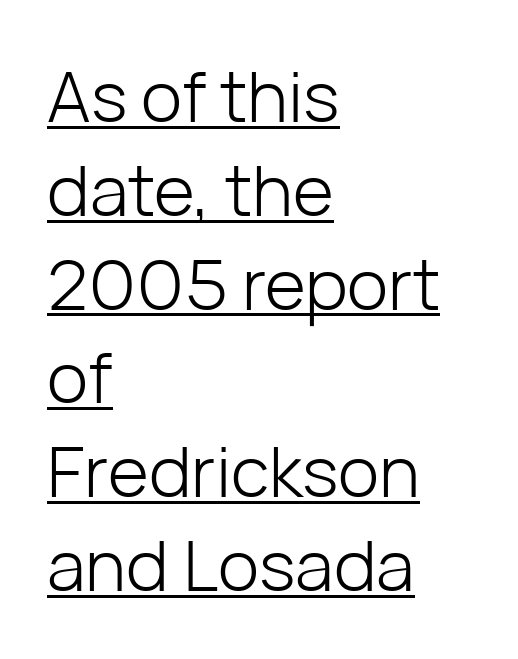
The typeface has the unassuming heft of standard copy or less. Designer's note — italics off, roman on. Students, observe: this is what conventionally led text looks like. The glyphs are accompanied by a horizontal stroke just below them.
